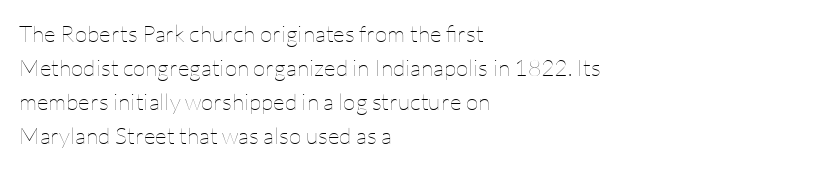
{"italic": "no", "bold": "no", "underline": "no", "align": "left", "line_spacing": "normal", "line_spacing_ratio": 1.48, "letter_spacing": "normal", "letter_spacing_em": 0.0, "glyph_px": 23}
